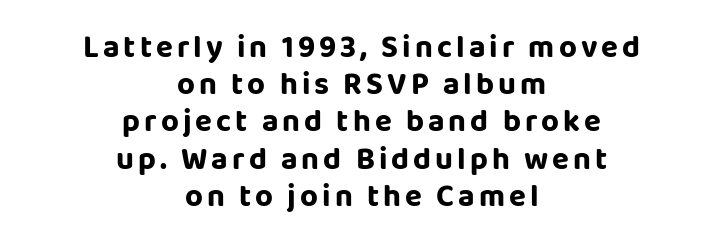
Q: Is the text bold? A: Yes.
Q: Is the text italic (slanted)? A: No, it is upright.
Q: Is the typeface a serif or a sans-serif typeface? A: Sans-serif.
Q: Is the text underlined? A: No.
Q: How is the paragraph aligned? A: Centered.
Q: Width (condensed, normal, or wide)? A: Normal.
Q: Stroke contrast? A: Low.
Q: x-height? A: Large.
Q: Monospaced? A: No.
